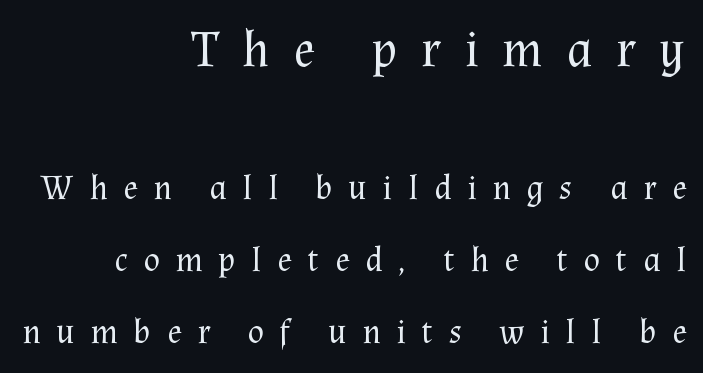
Q: Is the text bold? A: No.
Q: Is the text italic (slanted)? A: No, it is upright.
Q: Is the text underlined? A: No.
Q: How is the paragraph aligned? A: Right-aligned.
Q: Is the spacing between letters normal or unusually wide? A: Unusually wide.
Q: Is the spacing between lines tight, normal or loose? A: Loose.
Q: Which block of text is set in a larger size, the first (top) or the second (bottom)? A: The first (top) one.
Q: Width (condensed, normal, or wide)? A: Normal.
Q: Stroke contrast? A: Medium.
Q: x-height? A: Medium.
Q: Monospaced? A: No.
